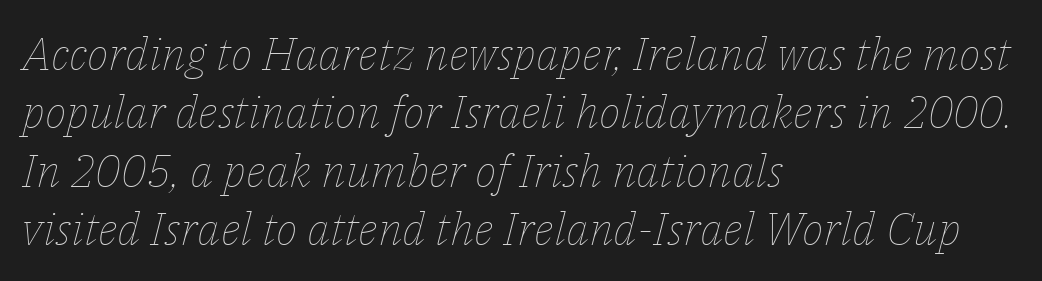
{"italic": "yes", "lean": "right", "slant_degrees": 14, "bold": "no", "weight": "thin", "width": "normal", "stroke_contrast": "low", "x_height": "medium", "monospaced": "no", "underline": "no", "align": "left", "line_spacing": "normal", "line_spacing_ratio": 1.27, "letter_spacing": "normal", "letter_spacing_em": 0.0, "glyph_px": 46}
